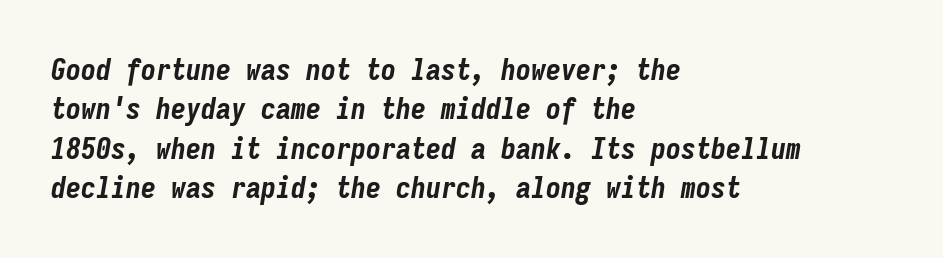
The image shows 30 px bold, condensed type, italic (leaning right), monospaced; set left-aligned, normal line spacing (1.31x), normal letter spacing, not underlined; low stroke contrast and a medium x-height.
